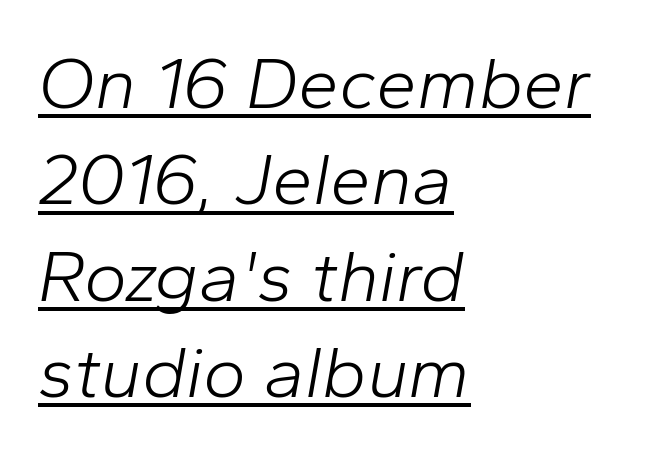
Q: Is the text bold? A: No.
Q: Is the text italic (slanted)? A: Yes, it leans right by about 10 degrees.
Q: Is the text underlined? A: Yes.
Q: How is the paragraph aligned? A: Left-aligned.
Q: Is the spacing between letters normal or unusually wide? A: Normal.
Q: Is the spacing between lines tight, normal or loose? A: Normal.
Q: Width (condensed, normal, or wide)? A: Normal.
Q: Stroke contrast? A: Low.
Q: x-height? A: Medium.
Q: Monospaced? A: No.
